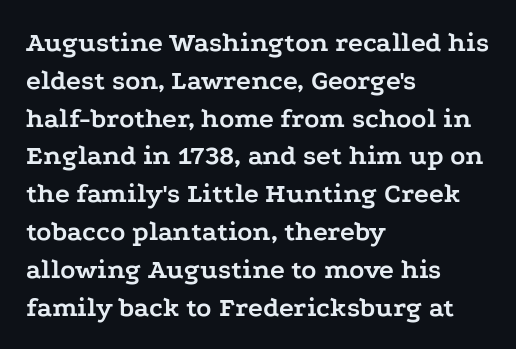
Serif or sans? Serif — the stroke terminals have little feet. The strokes are fattened all the way to bold. Short note: letters normally spaced. Descenders hang freely into open space.
